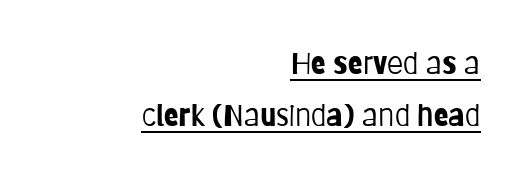
The image shows 30 px light, condensed sans-serif type, upright; set right-aligned, line spacing 1.72x, normal letter spacing, underlined; low stroke contrast and a large x-height.
